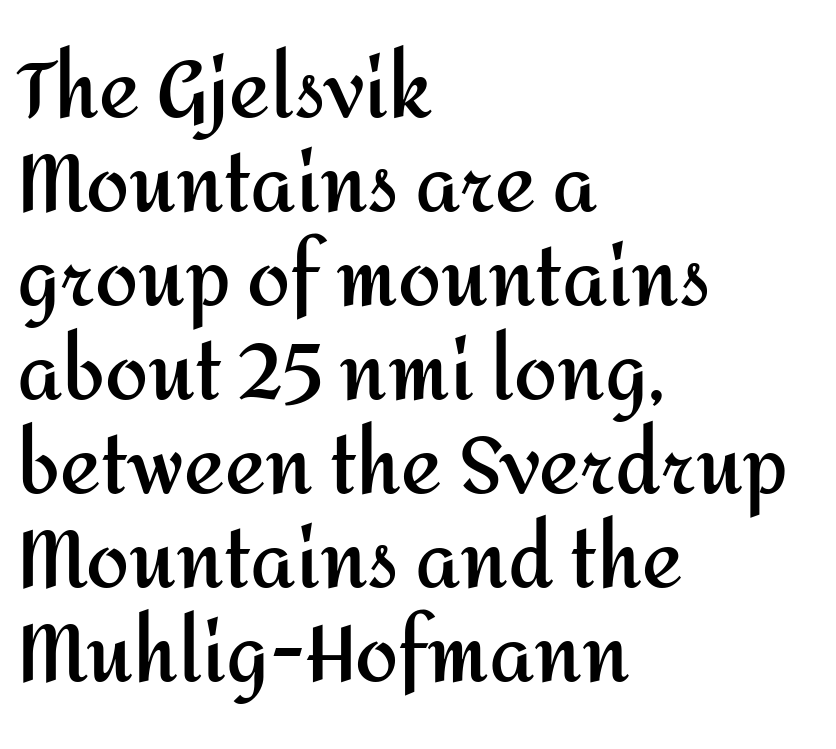
Q: Is the text bold? A: Yes.
Q: Is the text italic (slanted)? A: No, it is upright.
Q: Is the typeface a serif or a sans-serif typeface? A: Sans-serif.
Q: Is the text underlined? A: No.
Q: How is the paragraph aligned? A: Left-aligned.
Q: Is the spacing between letters normal or unusually wide? A: Normal.
Q: Width (condensed, normal, or wide)? A: Normal.
Q: Stroke contrast? A: Medium.
Q: x-height? A: Medium.
Q: Monospaced? A: No.
